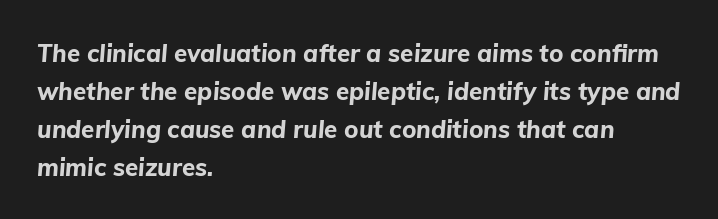
The tracking reads as untouched default to a designer's eye. The leading is moderate, giving the passage an even texture. Designer's note — italics engaged. You'd pick this weight for a headline — it's a proper bold. Which margin do the lines hug? The left one — the right edge is uneven. Glance below the letters and you will spot only blank space.
